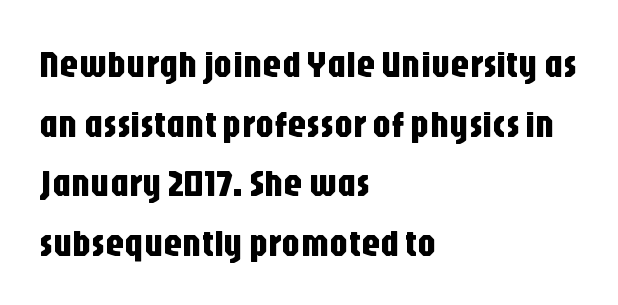
Q: Is the text italic (slanted)? A: No, it is upright.
Q: Is the typeface a serif or a sans-serif typeface? A: Sans-serif.
Q: Is the text underlined? A: No.
Q: How is the paragraph aligned? A: Left-aligned.
Q: Is the spacing between letters normal or unusually wide? A: Normal.
Q: Is the spacing between lines tight, normal or loose? A: Normal.
Q: Width (condensed, normal, or wide)? A: Condensed.
Q: Stroke contrast? A: Low.
Q: x-height? A: Large.
Q: Monospaced? A: No.
